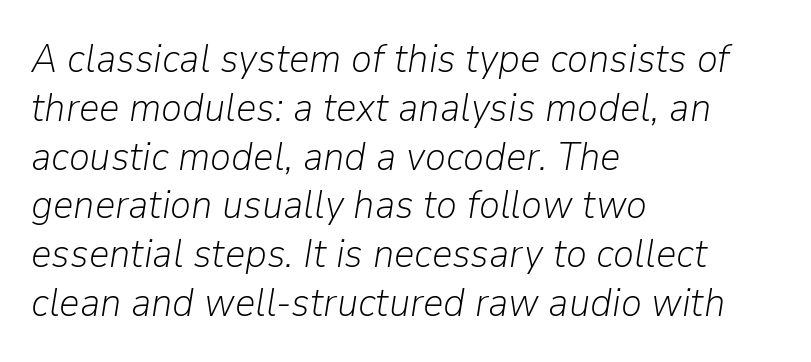
{"italic": "yes", "lean": "right", "slant_degrees": 9, "bold": "no", "weight": "light", "width": "normal", "stroke_contrast": "low", "x_height": "medium", "monospaced": "no", "underline": "no", "align": "left", "line_spacing_ratio": 1.22, "letter_spacing": "normal", "letter_spacing_em": 0.0, "glyph_px": 40}
